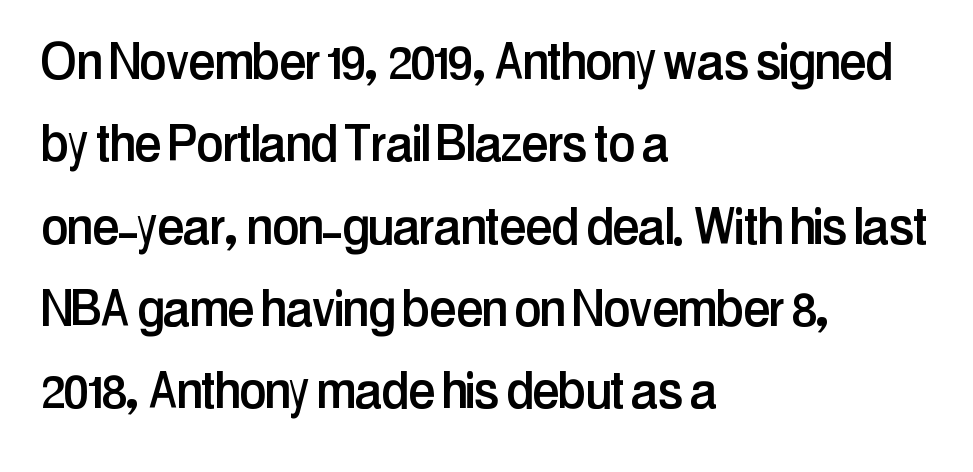
The image shows 61 px condensed sans-serif type, upright; set left-aligned, normal line spacing (1.35x), normal letter spacing, not underlined; low stroke contrast and a medium x-height.
